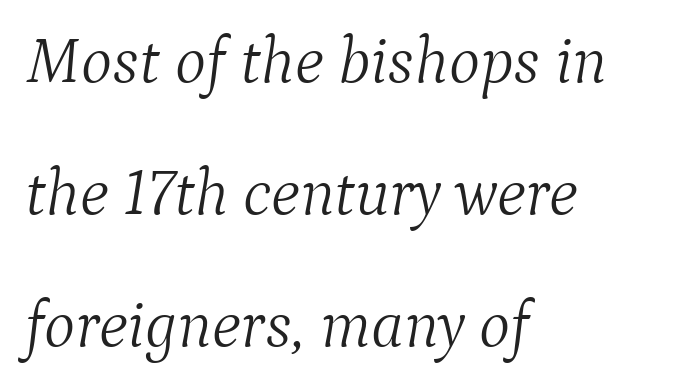
{"serif": "yes", "italic": "yes", "lean": "right", "slant_degrees": 9, "bold": "no", "weight": "light", "width": "normal", "stroke_contrast": "medium", "x_height": "medium", "monospaced": "no", "underline": "no", "align": "left", "line_spacing": "loose", "line_spacing_ratio": 2.0, "letter_spacing": "normal", "letter_spacing_em": 0.0, "glyph_px": 66}
